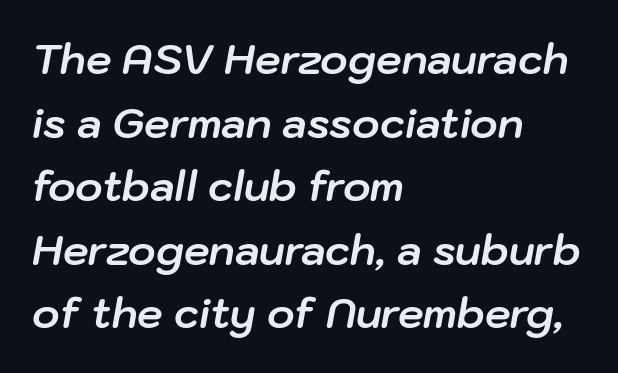
{"italic": "yes", "lean": "right", "slant_degrees": 10, "bold": "yes", "weight": "bold", "width": "normal", "stroke_contrast": "low", "x_height": "medium", "monospaced": "no", "underline": "no", "align": "left", "line_spacing": "normal", "line_spacing_ratio": 1.55, "letter_spacing": "normal", "letter_spacing_em": 0.0, "glyph_px": 41}
